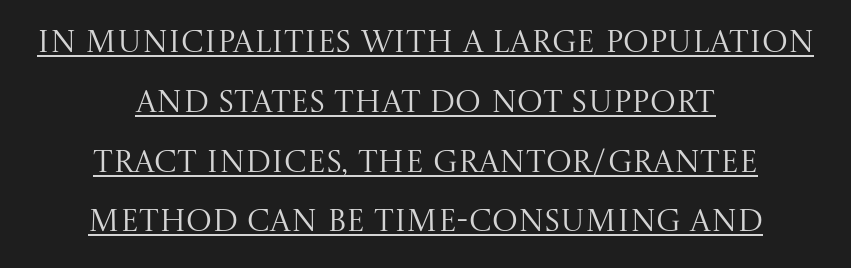
Q: Is the text bold? A: No.
Q: Is the text italic (slanted)? A: No, it is upright.
Q: Is the typeface a serif or a sans-serif typeface? A: Serif.
Q: Is the text underlined? A: Yes.
Q: How is the paragraph aligned? A: Centered.
Q: Is the spacing between letters normal or unusually wide? A: Normal.
Q: Is the spacing between lines tight, normal or loose? A: Loose.
Q: Width (condensed, normal, or wide)? A: Normal.
Q: Stroke contrast? A: Medium.
Q: x-height? A: Large.
Q: Monospaced? A: No.
